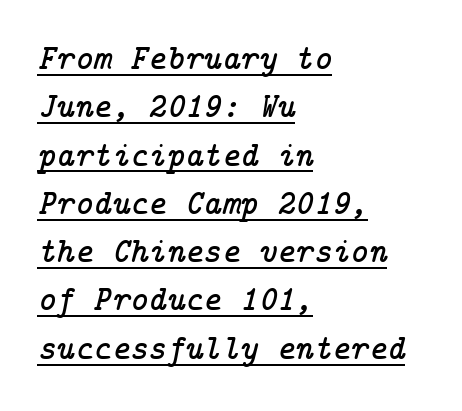
Q: Is the text italic (slanted)? A: Yes, it leans right by about 14 degrees.
Q: Is the typeface a serif or a sans-serif typeface? A: Serif.
Q: Is the text underlined? A: Yes.
Q: How is the paragraph aligned? A: Left-aligned.
Q: Is the spacing between letters normal or unusually wide? A: Normal.
Q: Is the spacing between lines tight, normal or loose? A: Normal.
Q: Width (condensed, normal, or wide)? A: Normal.
Q: Stroke contrast? A: Low.
Q: x-height? A: Medium.
